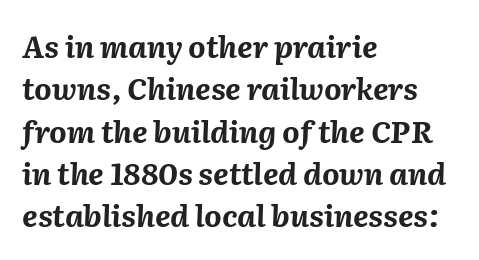
All the whitespace from short lines collects on the right. Letters rest on an invisible, unmarked baseline. Is this a fixed-width face? No — the glyphs have proportional, varying widths. The letterforms sit shoulder to shoulder at normal distance. A dark, heavy texture on the line: the type is bold.
